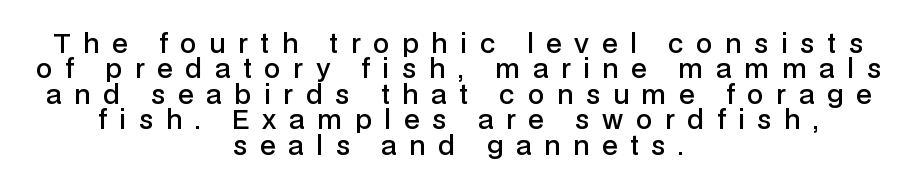
Q: Is the text bold? A: Semi-bold.
Q: Is the text italic (slanted)? A: No, it is upright.
Q: Is the text underlined? A: No.
Q: How is the paragraph aligned? A: Centered.
Q: Is the spacing between letters normal or unusually wide? A: Unusually wide.
Q: Is the spacing between lines tight, normal or loose? A: Tight.
